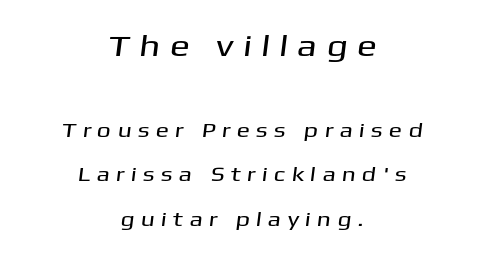
Q: Is the typeface a serif or a sans-serif typeface? A: Sans-serif.
Q: Is the text underlined? A: No.
Q: How is the paragraph aligned? A: Centered.
Q: Is the spacing between letters normal or unusually wide? A: Unusually wide.
Q: Is the spacing between lines tight, normal or loose? A: Loose.
Q: Which block of text is set in a larger size, the first (top) or the second (bottom)? A: The first (top) one.
Q: Width (condensed, normal, or wide)? A: Wide.
Q: Stroke contrast? A: Medium.
Q: x-height? A: Medium.
Q: Monospaced? A: No.
